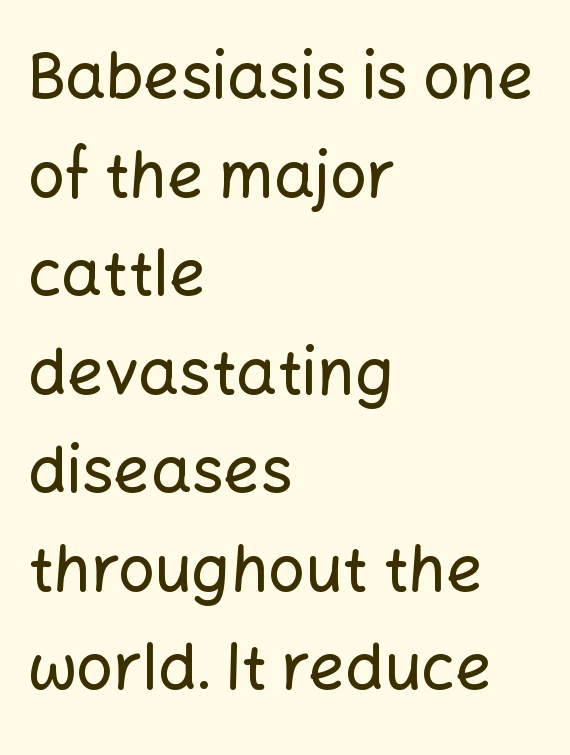
The image shows 64 px sans-serif type, upright; set left-aligned, normal line spacing (1.54x), normal letter spacing, not underlined; low stroke contrast and a medium x-height.
